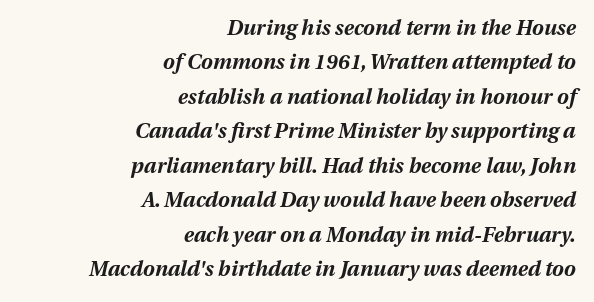
An italicized treatment has been applied to the whole sample. A bare baseline throughout the passage. Plenty of ink on the page — the face is bold. Short note: letters normally spaced. The passage shown stacks its lines at a standard gap. Every row of glyphs terminates at an identical x-position on the right.
